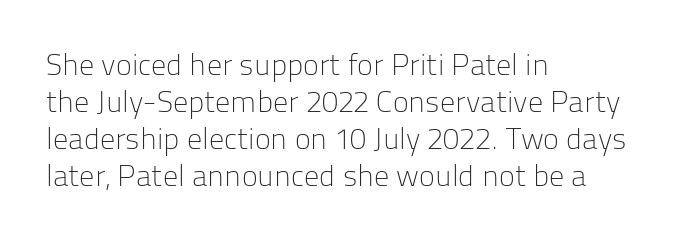
{"serif": "no", "italic": "no", "bold": "no", "weight": "light", "width": "normal", "stroke_contrast": "low", "x_height": "medium", "monospaced": "no", "underline": "no", "align": "left", "line_spacing_ratio": 1.23, "letter_spacing": "normal", "letter_spacing_em": 0.0, "glyph_px": 30}
